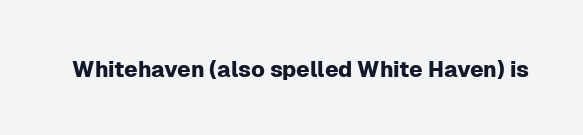
{"italic": "no", "underline": "no", "letter_spacing": "normal", "letter_spacing_em": 0.0, "glyph_px": 22}
